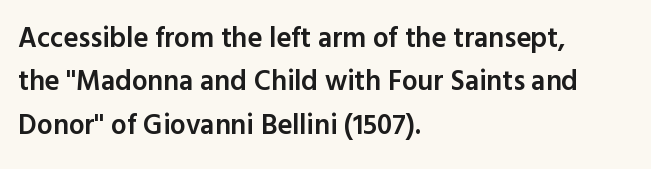
The image shows 28 px semibold sans-serif type, upright; set left-aligned, normal line spacing (1.55x), normal letter spacing, not underlined; a medium x-height.
